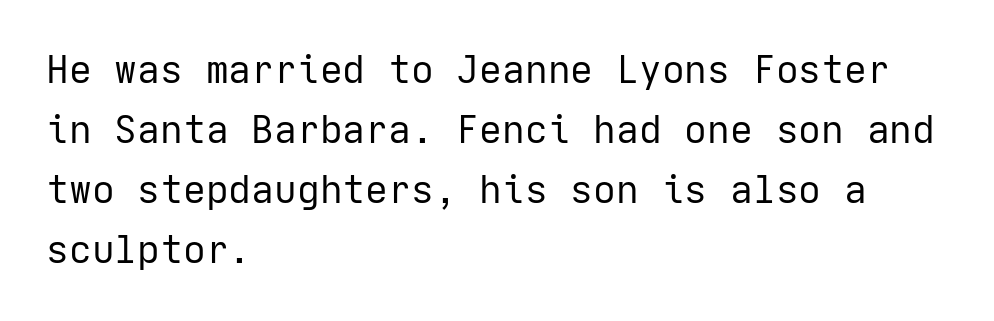
Q: Is the text bold? A: No.
Q: Is the text italic (slanted)? A: No, it is upright.
Q: Is the typeface a serif or a sans-serif typeface? A: Sans-serif.
Q: Is the text underlined? A: No.
Q: How is the paragraph aligned? A: Left-aligned.
Q: Is the spacing between letters normal or unusually wide? A: Normal.
Q: Is the spacing between lines tight, normal or loose? A: Normal.
Q: Width (condensed, normal, or wide)? A: Normal.
Q: Stroke contrast? A: Low.
Q: x-height? A: Medium.
